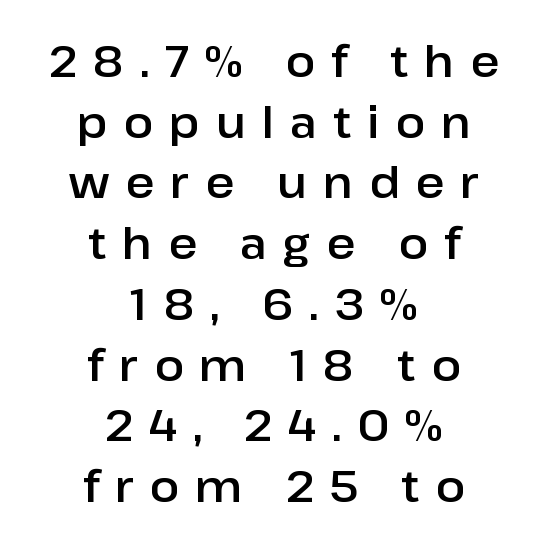
The image shows 44 px sans-serif type, upright; set centered, normal line spacing (1.38x), unusually wide letter spacing (+0.36 em), not underlined; low stroke contrast and a medium x-height.
